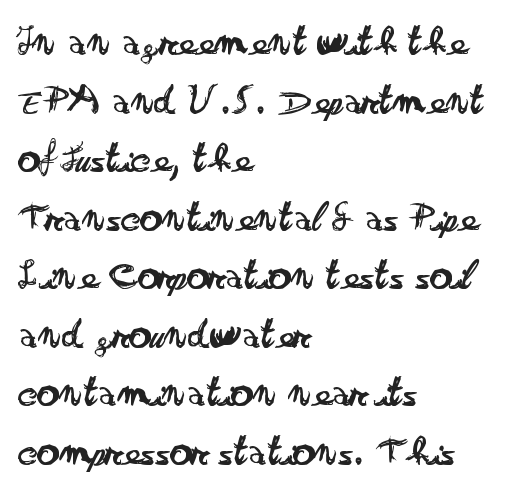
{"serif": "no", "italic": "no", "bold": "no", "weight": "regular", "width": "wide", "stroke_contrast": "low", "x_height": "small", "monospaced": "no", "underline": "no", "align": "left", "line_spacing": "normal", "line_spacing_ratio": 1.33, "letter_spacing": "normal", "letter_spacing_em": 0.0, "glyph_px": 44}
